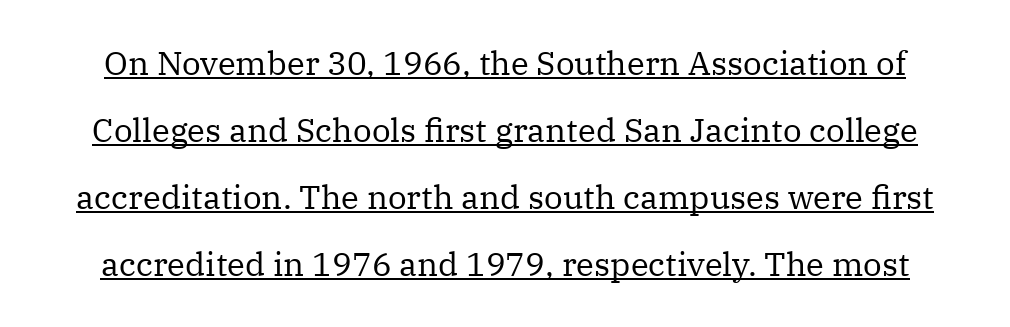
Q: Is the text bold? A: No.
Q: Is the text italic (slanted)? A: No, it is upright.
Q: Is the typeface a serif or a sans-serif typeface? A: Serif.
Q: Is the text underlined? A: Yes.
Q: Is the spacing between letters normal or unusually wide? A: Normal.
Q: Is the spacing between lines tight, normal or loose? A: Loose.
Q: Width (condensed, normal, or wide)? A: Normal.
Q: Stroke contrast? A: Medium.
Q: x-height? A: Medium.
Q: Monospaced? A: No.
